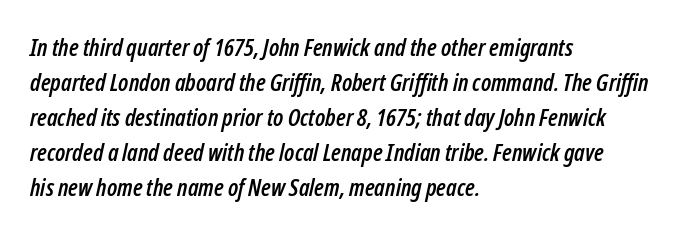
Q: Is the text italic (slanted)? A: Yes, it leans right by about 12 degrees.
Q: Is the text underlined? A: No.
Q: How is the paragraph aligned? A: Left-aligned.
Q: Is the spacing between letters normal or unusually wide? A: Normal.
Q: Is the spacing between lines tight, normal or loose? A: Normal.
